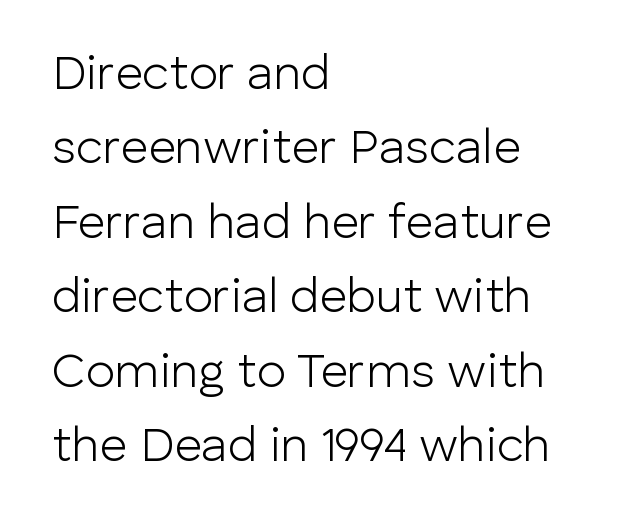
The image shows 48 px light sans-serif type, upright; set left-aligned, normal line spacing (1.55x), normal letter spacing, not underlined; low stroke contrast and a medium x-height.
